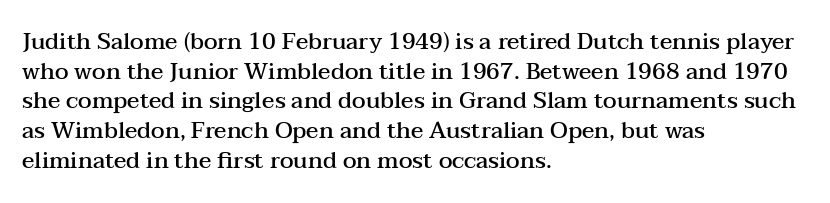
Q: Is the text bold? A: Semi-bold.
Q: Is the text italic (slanted)? A: No, it is upright.
Q: Is the text underlined? A: No.
Q: How is the paragraph aligned? A: Left-aligned.
Q: Is the spacing between letters normal or unusually wide? A: Normal.
Q: Is the spacing between lines tight, normal or loose? A: Normal.
